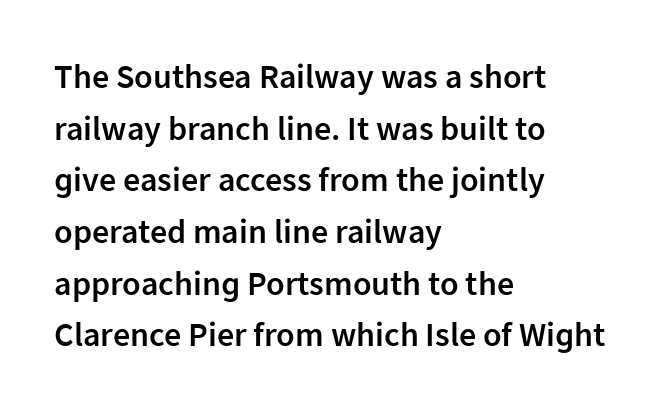
{"serif": "no", "italic": "no", "bold": "semi", "weight": "semibold", "width": "normal", "stroke_contrast": "low", "x_height": "medium", "monospaced": "no", "underline": "no", "align": "left", "line_spacing": "normal", "line_spacing_ratio": 1.52, "letter_spacing": "normal", "letter_spacing_em": 0.0, "glyph_px": 34}
